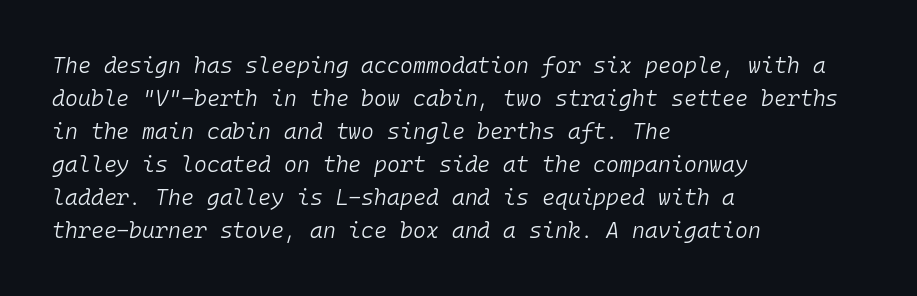
{"italic": "yes", "lean": "right", "slant_degrees": 10, "bold": "no", "underline": "no", "align": "left", "line_spacing": "normal", "line_spacing_ratio": 1.5, "letter_spacing": "normal", "letter_spacing_em": 0.0, "glyph_px": 22}
